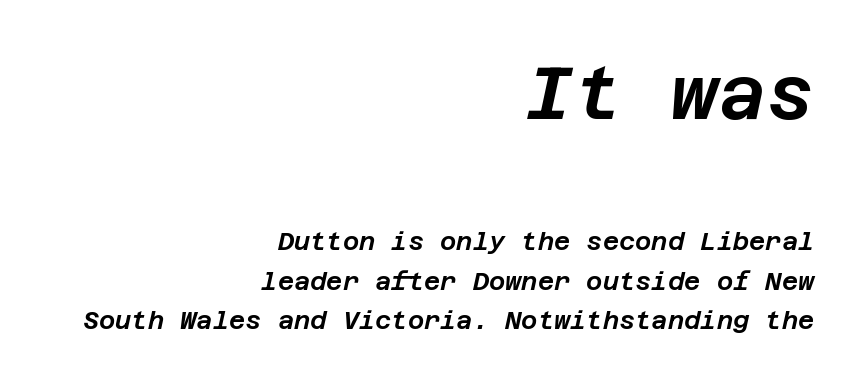
Q: Is the text italic (slanted)? A: Yes, it leans right by about 12 degrees.
Q: Is the text underlined? A: No.
Q: How is the paragraph aligned? A: Right-aligned.
Q: Is the spacing between letters normal or unusually wide? A: Normal.
Q: Is the spacing between lines tight, normal or loose? A: Normal.
Q: Which block of text is set in a larger size, the first (top) or the second (bottom)? A: The first (top) one.
Q: Width (condensed, normal, or wide)? A: Normal.
Q: Stroke contrast? A: Low.
Q: x-height? A: Large.
